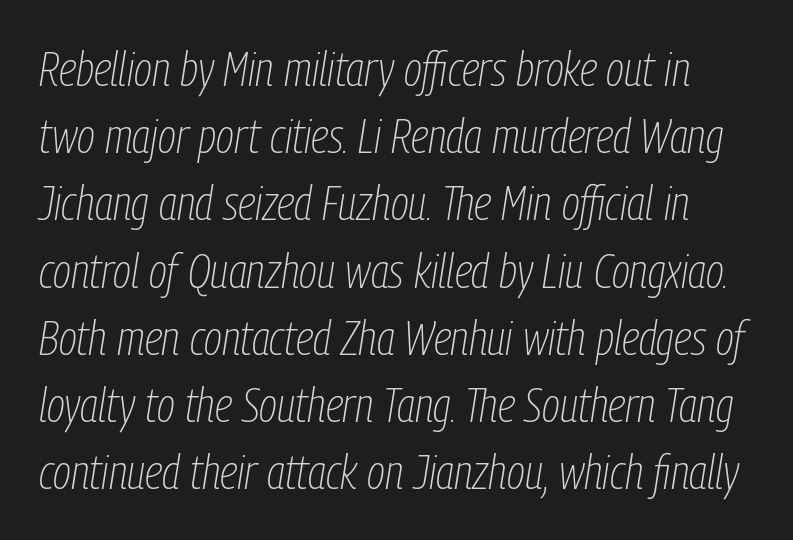
Q: Is the text bold? A: No.
Q: Is the text italic (slanted)? A: Yes, it leans right by about 9 degrees.
Q: Is the text underlined? A: No.
Q: Is the spacing between letters normal or unusually wide? A: Normal.
Q: Is the spacing between lines tight, normal or loose? A: Normal.
Q: Width (condensed, normal, or wide)? A: Condensed.
Q: Stroke contrast? A: Low.
Q: x-height? A: Medium.
Q: Monospaced? A: No.
